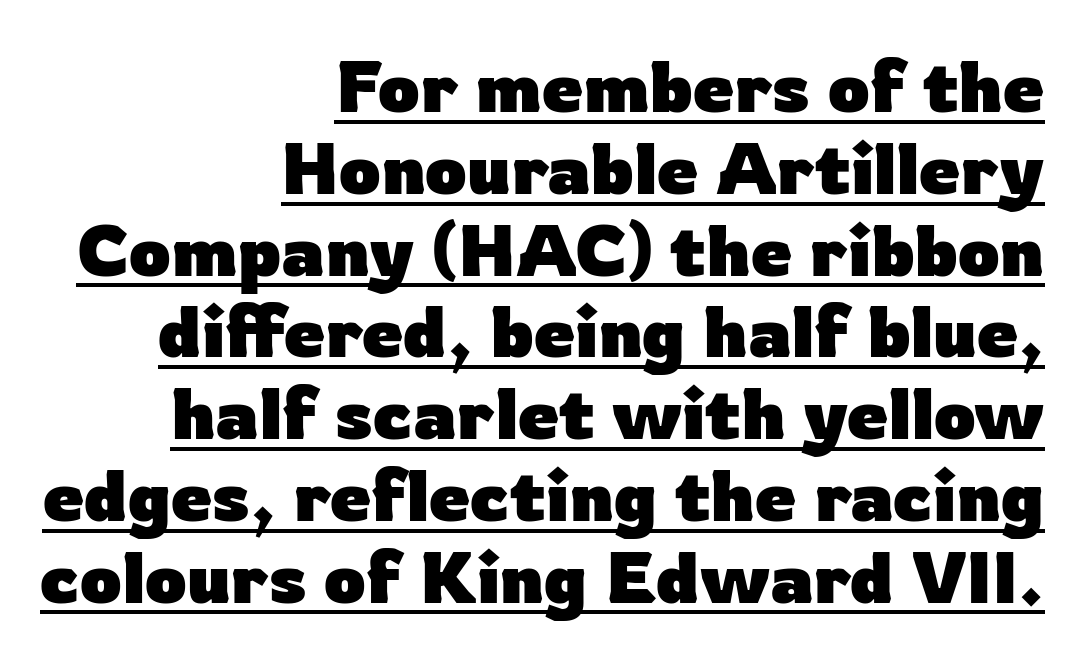
Font category for this specimen: sans-serif. Tightly led — the rows are bunched. You can see a thin bar hugging the bottom of the glyphs. The type is set solid horizontally, with unmodified tracking. Spacing verdict: proportional, widths tailored to each character. Characters remain perfectly vertical along every line.
